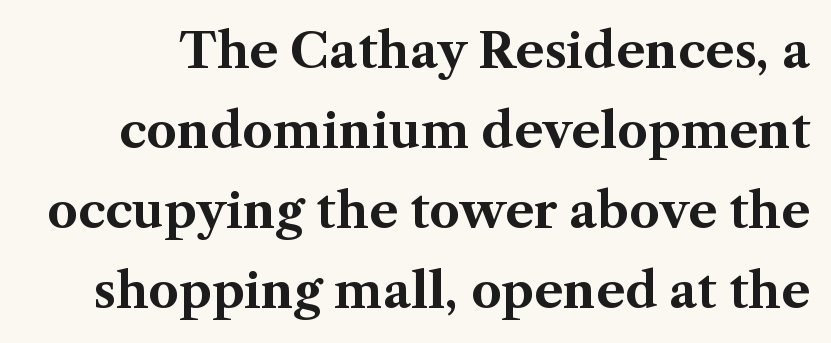
The rendering uses natural spacing where letterforms have individual widths. Set as a true bold cut, around the 700 mark. The passage shown stacks its lines at a standard gap. These lines were composed using upright roman letters. You could call the tracking neutral — neither tight nor loose.
